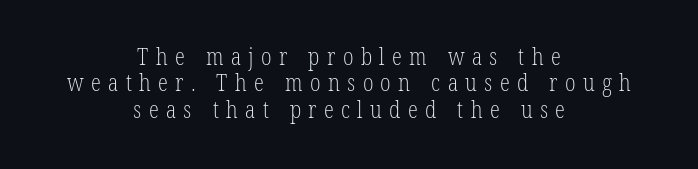
The characters are drawn with everyday or finer stroke widths. One-word summary of the alignment: center. The tracking jumps out immediately: characters are airy and widely separated. The letters stand straight up with perfectly vertical stems. The block of text is dense from top to bottom, with scant space between rows. The words here are not underlined.
